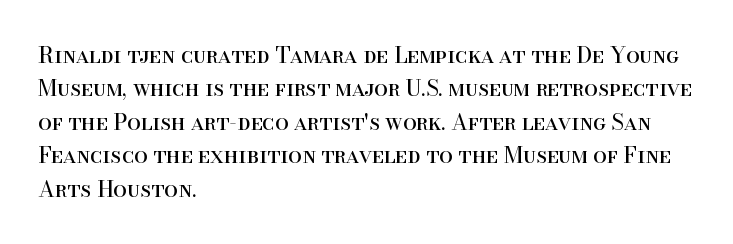
Summary of vertical rhythm: regular, with standard interline spacing. No extra ink here — the face is not bold. Quick note: not italic, upright. Horizontal alignment here is leftward, the default for most running prose.
